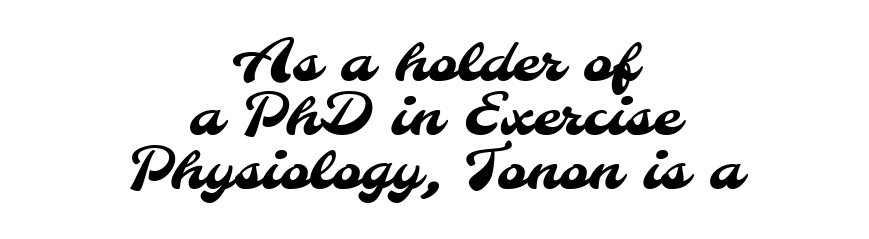
Spacing verdict: proportional, widths tailored to each character. The leading is snug, giving the passage a crowded texture. Students, note that the glyphs here touch the page at normal intervals. Bare-footed words on every line. The passage is arranged like a title page — every line centered. Type style note: lacks serifs.
